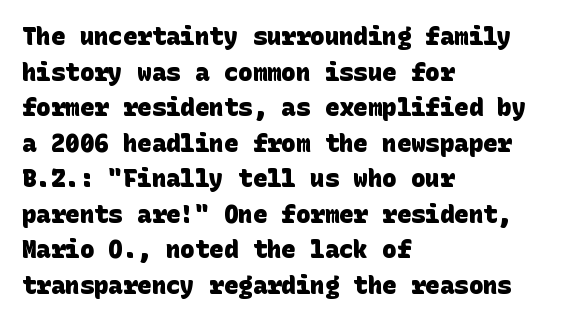
{"bold": "yes", "underline": "no", "align": "left", "line_spacing": "normal", "line_spacing_ratio": 1.48, "letter_spacing": "normal", "letter_spacing_em": 0.0, "glyph_px": 24}
